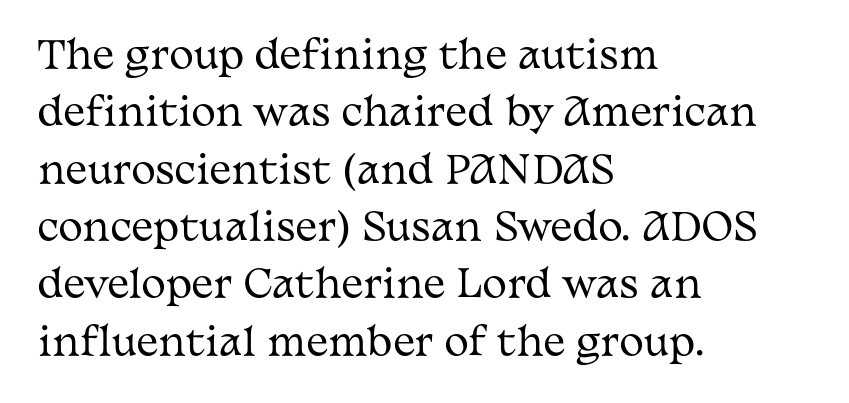
Q: Is the text bold? A: No.
Q: Is the text italic (slanted)? A: No, it is upright.
Q: Is the typeface a serif or a sans-serif typeface? A: Serif.
Q: Is the text underlined? A: No.
Q: How is the paragraph aligned? A: Left-aligned.
Q: Is the spacing between letters normal or unusually wide? A: Normal.
Q: Is the spacing between lines tight, normal or loose? A: Normal.
Q: Width (condensed, normal, or wide)? A: Wide.
Q: Stroke contrast? A: Medium.
Q: x-height? A: Medium.
Q: Monospaced? A: No.
